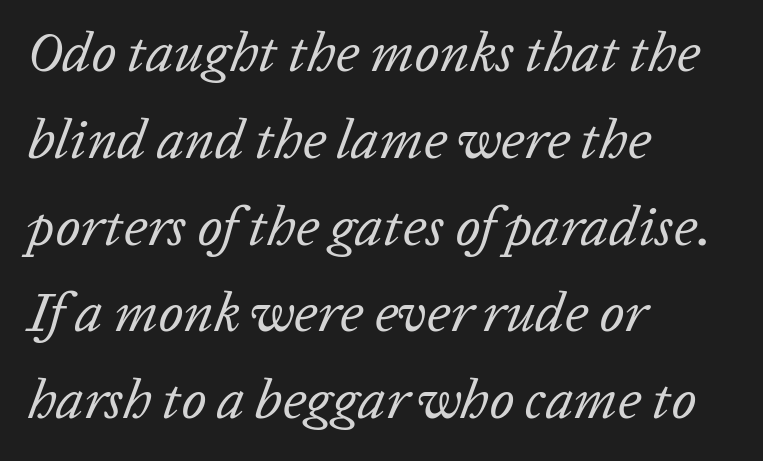
{"italic": "yes", "lean": "right", "slant_degrees": 20, "bold": "no", "weight": "regular", "width": "normal", "stroke_contrast": "low", "x_height": "medium", "monospaced": "no", "underline": "no", "align": "left", "line_spacing": "normal", "line_spacing_ratio": 1.55, "letter_spacing": "normal", "letter_spacing_em": 0.0, "glyph_px": 56}
